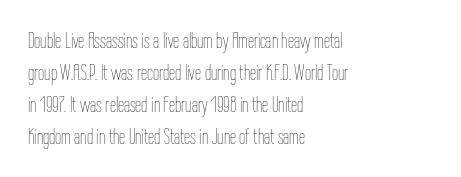
This sample uses an upright cut, with every glyph sitting square on the baseline. Check the space under the baseline: it is left empty. These lines are set flush left with a ragged right edge. Weight: not bold — regular or lighter.
